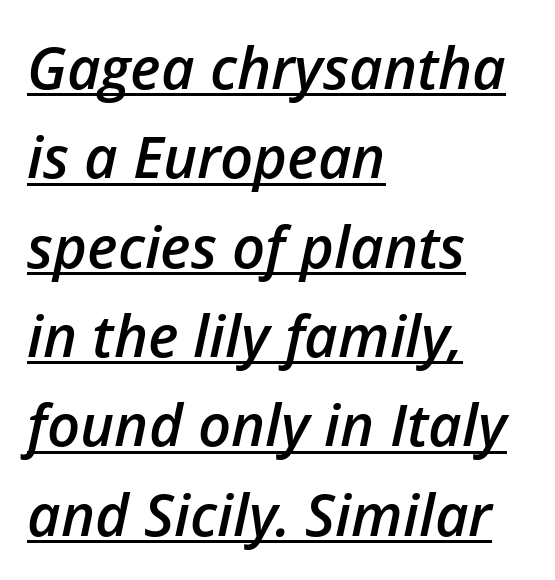
Check the space under the baseline: a stroke is drawn there. Line spacing here is normal. An italicized treatment has been applied to the whole sample. The letters sit at their default tracking, neither squeezed nor spread.
